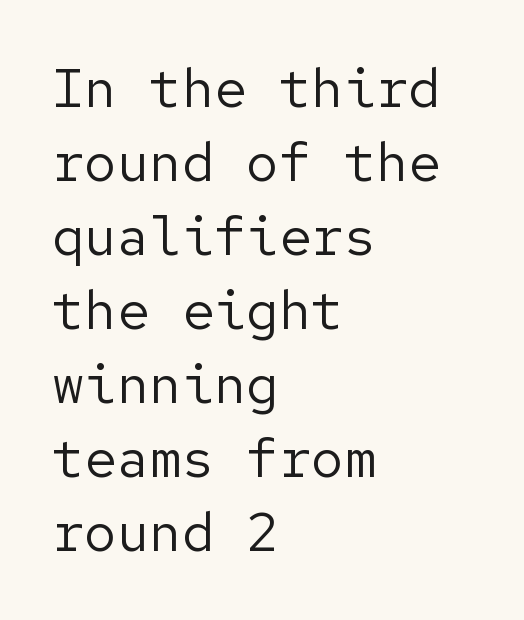
The image shows 54 px regular-weight sans-serif type, upright; set left-aligned, normal line spacing (1.37x), normal letter spacing, not underlined; low stroke contrast and a medium x-height.
